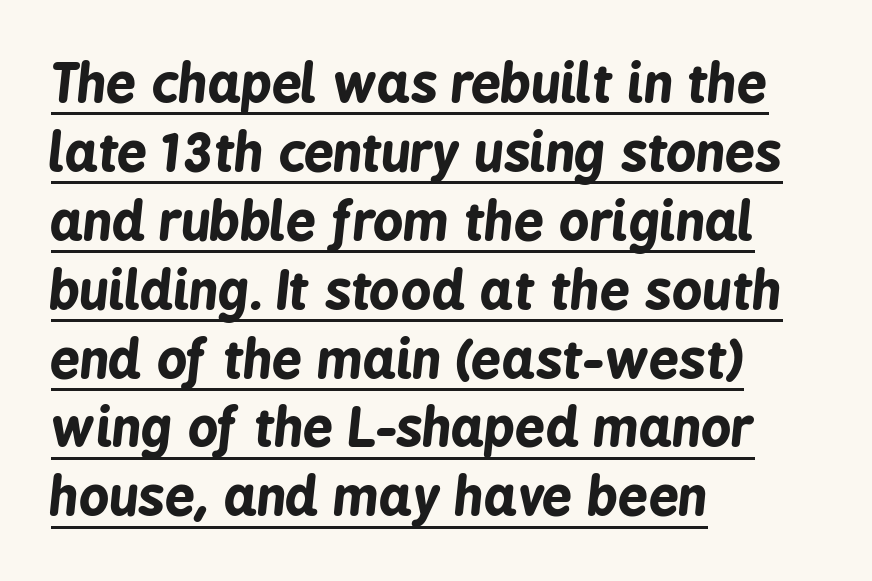
Q: Is the text bold? A: Yes.
Q: Is the text italic (slanted)? A: Yes, it leans right by about 6 degrees.
Q: Is the text underlined? A: Yes.
Q: How is the paragraph aligned? A: Left-aligned.
Q: Is the spacing between letters normal or unusually wide? A: Normal.
Q: Is the spacing between lines tight, normal or loose? A: Normal.
Q: Width (condensed, normal, or wide)? A: Condensed.
Q: Stroke contrast? A: Low.
Q: x-height? A: Medium.
Q: Monospaced? A: No.
